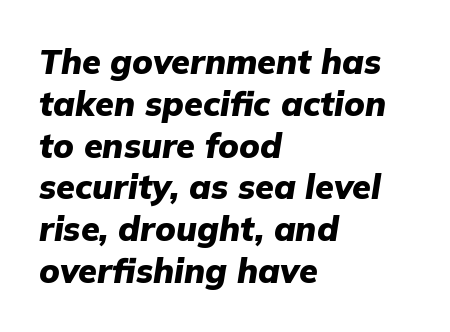
{"italic": "yes", "lean": "right", "slant_degrees": 9, "bold": "yes", "weight": "heavy", "width": "normal", "stroke_contrast": "low", "x_height": "medium", "monospaced": "no", "underline": "no", "align": "left", "line_spacing_ratio": 1.23, "letter_spacing": "normal", "letter_spacing_em": 0.0, "glyph_px": 34}
